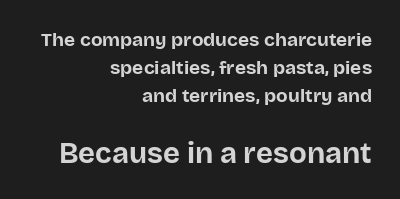
The string is rendered with underlining switched off. The face used here has the dense, thick strokes of a bold. Rows of type keep a routine distance in the vertical direction. All the whitespace from short lines collects on the left. Does the type have serifs? No, each stem ends abruptly. When letters stand straight like this, we call the style roman or upright.
